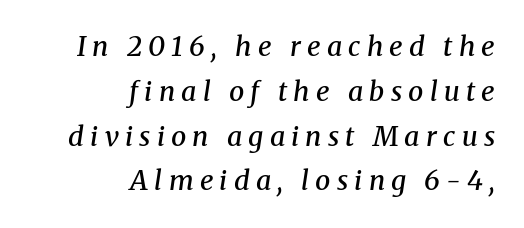
The rendering applies a slant to the glyphs. A bit beefed up — I'd call it semibold rather than bold. A student would call this right alignment; a typographer would say flush right, rag left. Reading down the column, the eye jumps a familiar distance to each next line. The baseline area is clear.
